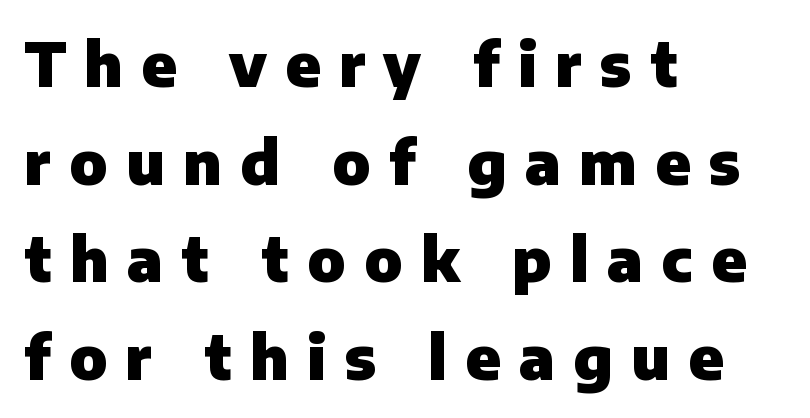
The image shows 61 px heavy sans-serif type, upright; set left-aligned, normal line spacing (1.6x), unusually wide letter spacing (+0.3 em), not underlined; low stroke contrast and a medium x-height.
